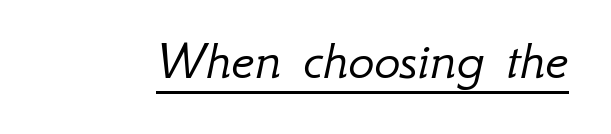
{"italic": "yes", "lean": "right", "slant_degrees": 12, "bold": "no", "weight": "light", "width": "normal", "stroke_contrast": "low", "x_height": "small", "monospaced": "no", "underline": "yes", "letter_spacing": "normal", "letter_spacing_em": 0.0, "glyph_px": 55}
